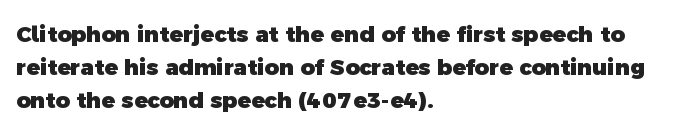
{"bold": "yes", "underline": "no", "align": "left", "line_spacing": "normal", "line_spacing_ratio": 1.49, "letter_spacing": "normal", "letter_spacing_em": 0.0, "glyph_px": 22}
